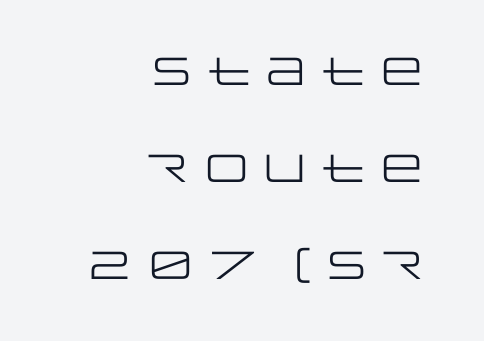
Q: Is the text bold? A: No.
Q: Is the text italic (slanted)? A: No, it is upright.
Q: Is the typeface a serif or a sans-serif typeface? A: Sans-serif.
Q: Is the text underlined? A: No.
Q: How is the paragraph aligned? A: Right-aligned.
Q: Is the spacing between letters normal or unusually wide? A: Normal.
Q: Is the spacing between lines tight, normal or loose? A: Loose.
Q: Width (condensed, normal, or wide)? A: Wide.
Q: Stroke contrast? A: Low.
Q: x-height? A: Large.
Q: Monospaced? A: No.
